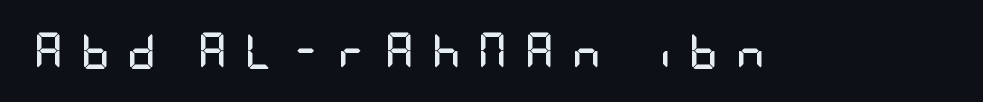
Inter-character spacing is expanded well beyond the font's built-in metrics. You can tell from the bare stems that sans-serif type was used. These lines were composed using upright roman letters. Strokes here are thick enough to call this a true bold.
